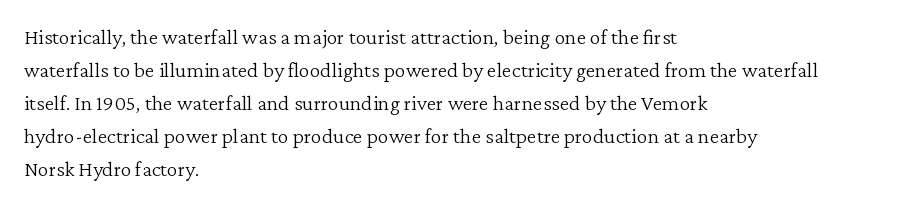
Q: Is the text bold? A: No.
Q: Is the text italic (slanted)? A: No, it is upright.
Q: Is the text underlined? A: No.
Q: How is the paragraph aligned? A: Left-aligned.
Q: Is the spacing between letters normal or unusually wide? A: Normal.
Q: Is the spacing between lines tight, normal or loose? A: Normal.
